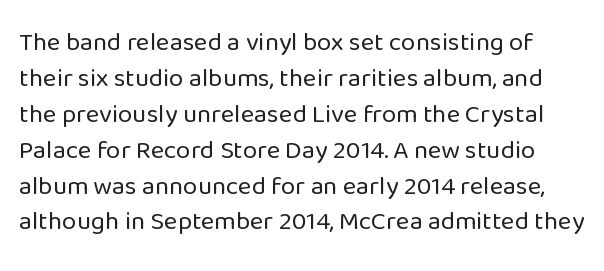
Summary of weight: not heavy and not bold. Just letters on the line, the space beneath them empty. Default kerning and tracking; the words read as compact shapes. Notice how descenders clear the ascenders below comfortably — that's standard leading. The typography opts for an upright posture over an oblique one.
